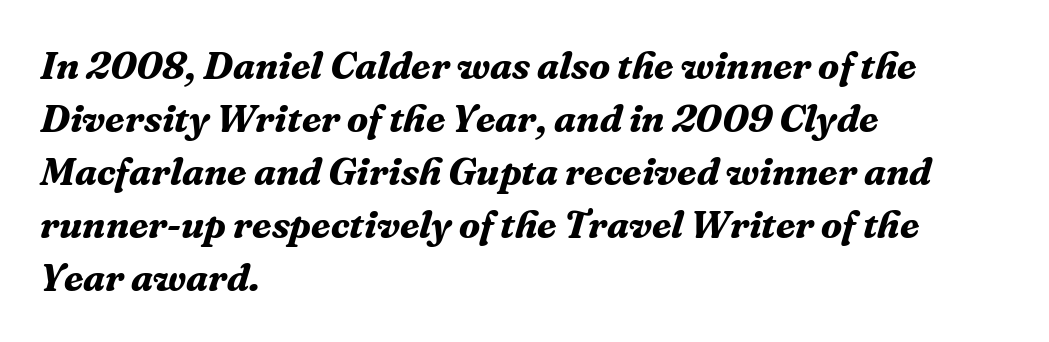
{"serif": "yes", "italic": "yes", "lean": "right", "slant_degrees": 16, "bold": "yes", "weight": "bold", "width": "normal", "stroke_contrast": "medium", "x_height": "medium", "monospaced": "no", "underline": "no", "align": "left", "line_spacing": "normal", "line_spacing_ratio": 1.36, "letter_spacing": "normal", "letter_spacing_em": 0.0, "glyph_px": 39}
